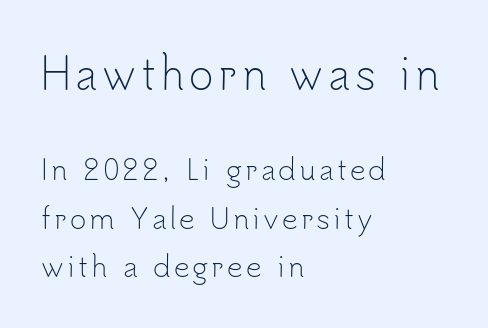
Every character sits straight up, as roman type does. The characters are drawn with everyday or finer stroke widths. Reading down the block, your eye returns to a fixed left position each line. In terms of letterform style, serifs are entirely absent.
